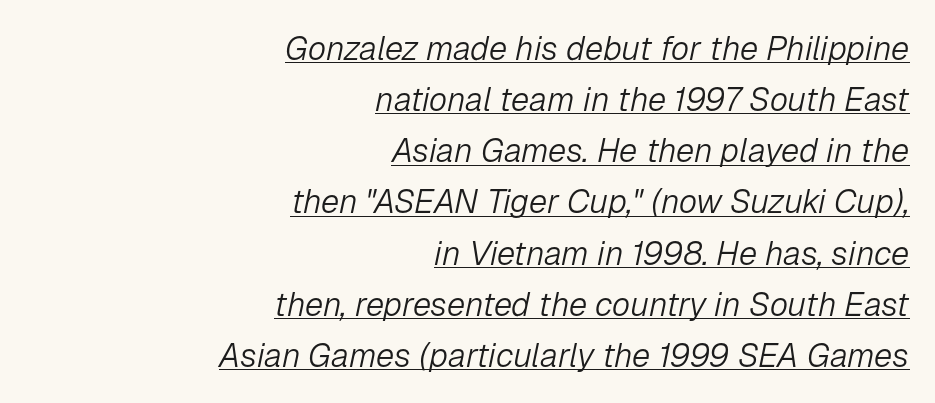
The image shows 33 px light type, italic (leaning right); set right-aligned, normal line spacing (1.55x), normal letter spacing, underlined; low stroke contrast and a medium x-height.
